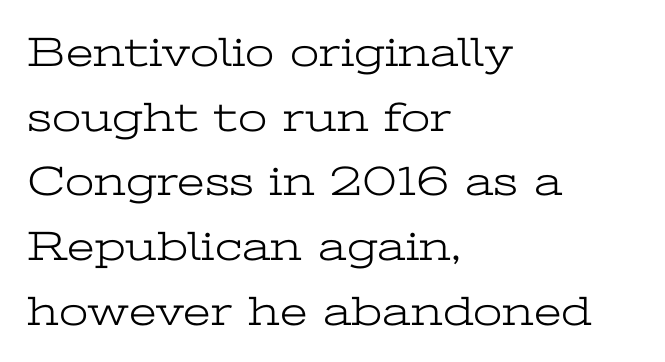
{"serif": "yes", "italic": "no", "bold": "no", "weight": "light", "width": "wide", "stroke_contrast": "low", "x_height": "medium", "monospaced": "no", "underline": "no", "align": "left", "line_spacing": "normal", "line_spacing_ratio": 1.54, "letter_spacing": "normal", "letter_spacing_em": 0.0, "glyph_px": 42}
